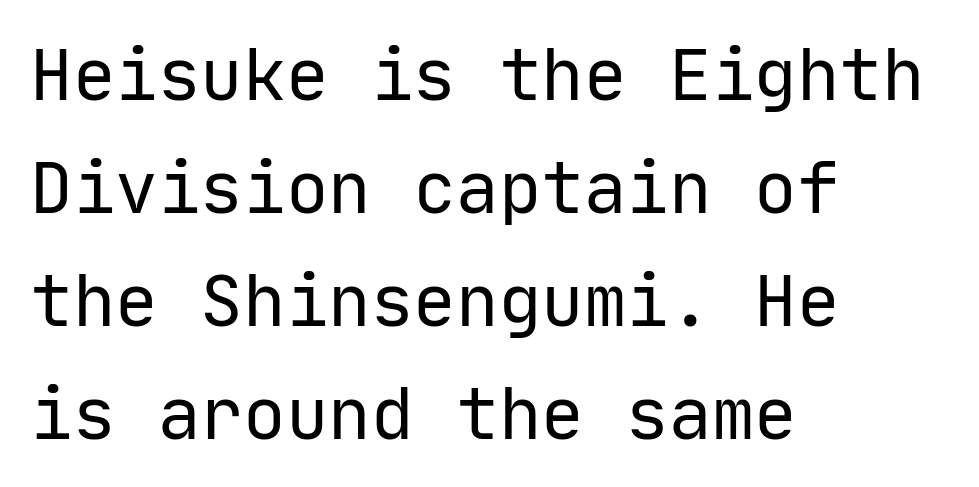
{"serif": "no", "italic": "no", "bold": "no", "weight": "regular", "width": "normal", "stroke_contrast": "low", "x_height": "medium", "monospaced": "yes", "underline": "no", "align": "left", "line_spacing": "normal", "line_spacing_ratio": 1.59, "letter_spacing": "normal", "letter_spacing_em": 0.0, "glyph_px": 71}
